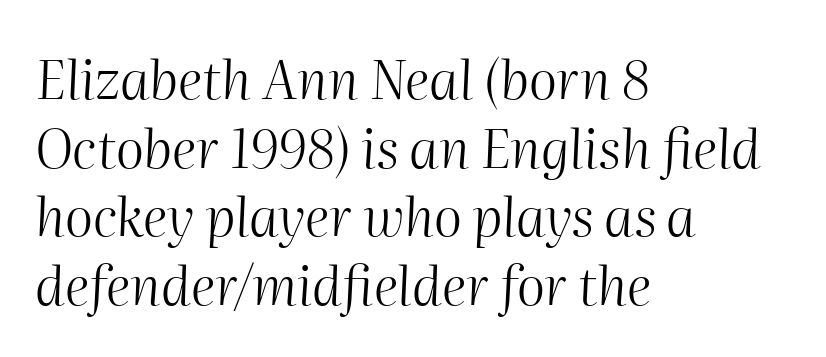
{"italic": "yes", "lean": "right", "slant_degrees": 2, "bold": "no", "weight": "light", "width": "normal", "stroke_contrast": "medium", "x_height": "medium", "monospaced": "no", "underline": "no", "align": "left", "line_spacing": "normal", "line_spacing_ratio": 1.27, "letter_spacing": "normal", "letter_spacing_em": 0.0, "glyph_px": 54}
